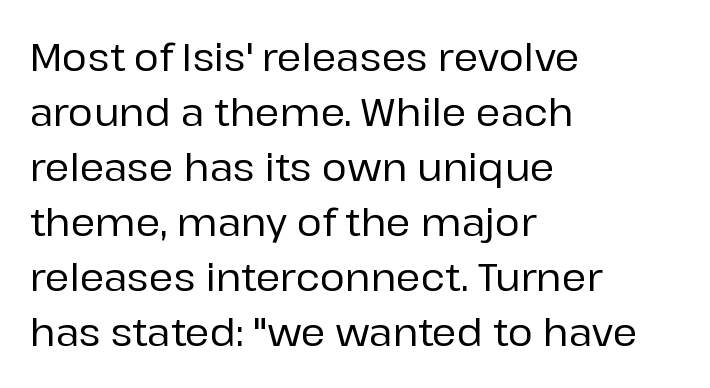
{"serif": "no", "italic": "no", "width": "normal", "stroke_contrast": "low", "x_height": "medium", "monospaced": "no", "underline": "no", "align": "left", "line_spacing": "normal", "line_spacing_ratio": 1.45, "letter_spacing": "normal", "letter_spacing_em": 0.0, "glyph_px": 38}
